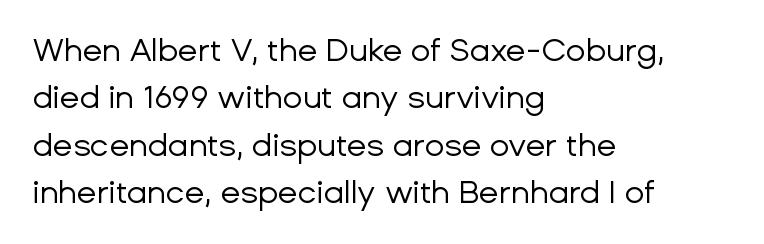
The image shows 32 px regular-weight sans-serif type, upright; set left-aligned, normal line spacing (1.48x), normal letter spacing, not underlined; low stroke contrast and a medium x-height.
